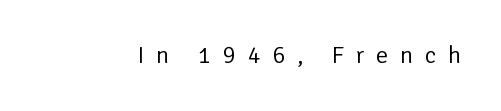
Rendered with straight, roman letterforms. Students, note that the glyphs here are deliberately spaced far apart. These glyphs show unthickened strokes, regular width or finer. Nobody drew a line under any word here.
